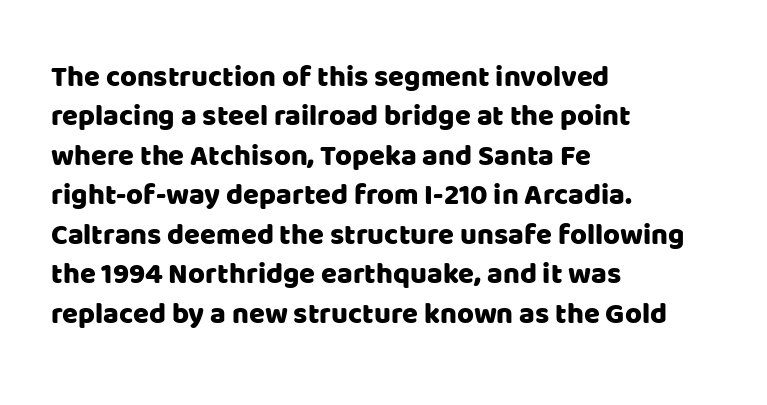
A typesetter would call this proportional, since set widths differ per character. Each letter's strokes conclude bluntly, with no projecting serifs. The passage shown stacks its lines at a standard gap. Is there any slant? The stems are plumb. Words appear dense and cohesive because spacing is normal. Casual observation: everything's shoved over to the left.
